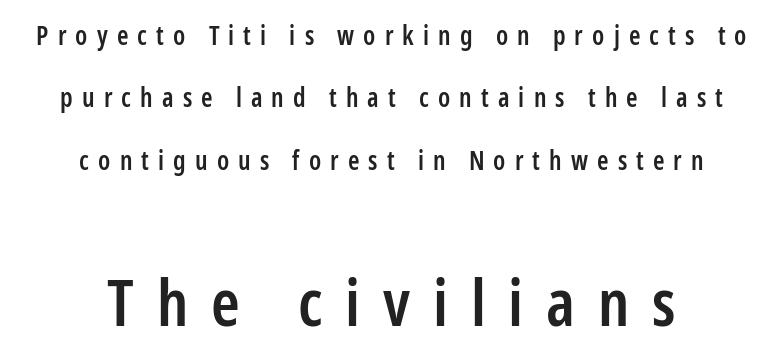
Q: Is the text bold? A: Semi-bold.
Q: Is the text italic (slanted)? A: No, it is upright.
Q: Is the typeface a serif or a sans-serif typeface? A: Sans-serif.
Q: Is the text underlined? A: No.
Q: How is the paragraph aligned? A: Centered.
Q: Is the spacing between letters normal or unusually wide? A: Unusually wide.
Q: Is the spacing between lines tight, normal or loose? A: Loose.
Q: Which block of text is set in a larger size, the first (top) or the second (bottom)? A: The second (bottom) one.
Q: Width (condensed, normal, or wide)? A: Condensed.
Q: Stroke contrast? A: Low.
Q: x-height? A: Medium.
Q: Monospaced? A: No.
